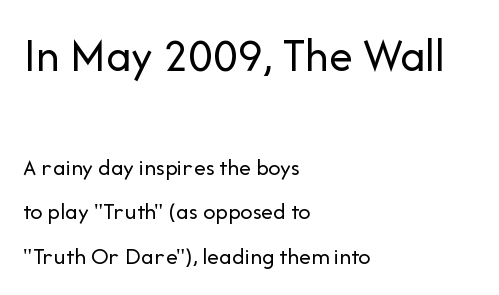
{"serif": "no", "italic": "no", "bold": "no", "weight": "regular", "width": "normal", "stroke_contrast": "low", "x_height": "medium", "monospaced": "no", "underline": "no", "align": "left", "line_spacing_ratio": 1.86, "letter_spacing": "normal", "letter_spacing_em": 0.0, "larger_block": "first", "size_ratio": 2.0, "glyph_px": 48}
